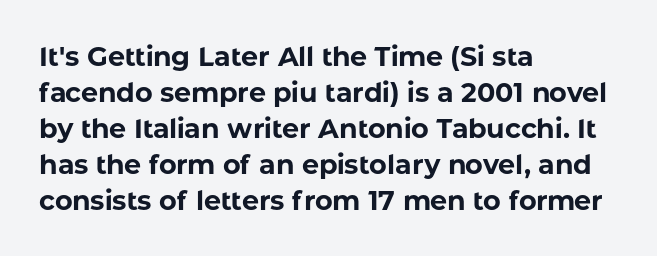
The image shows 27 px bold type, upright; set left-aligned, normal line spacing (1.33x), normal letter spacing, not underlined.
